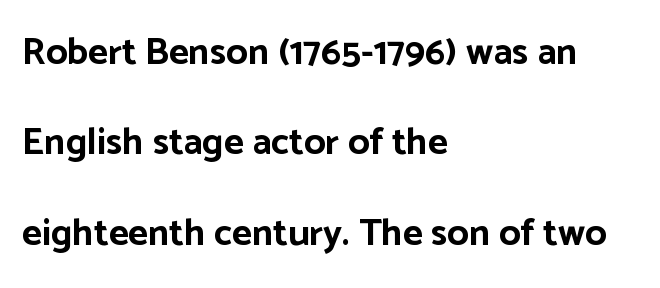
{"serif": "no", "italic": "no", "bold": "yes", "weight": "bold", "width": "normal", "stroke_contrast": "low", "x_height": "medium", "monospaced": "no", "underline": "no", "align": "left", "line_spacing": "loose", "line_spacing_ratio": 2.38, "letter_spacing": "normal", "letter_spacing_em": 0.0, "glyph_px": 38}
